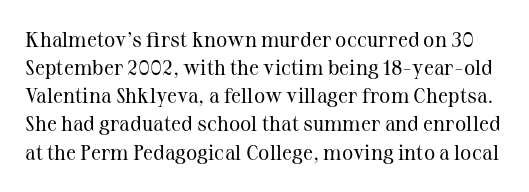
The image shows 21 px text type, upright; set normal line spacing (1.34x), normal letter spacing, not underlined.
